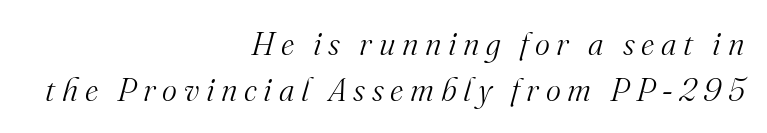
Honestly, the letter spacing is so wide it's the main thing you notice. Note the varied advance widths — an 'i' is clearly narrower than an 'm'. A typesetter would label this face a serif. No extra ink here — the face is not bold. Reading down the block, your eye finds every line finishing at a fixed right position.
